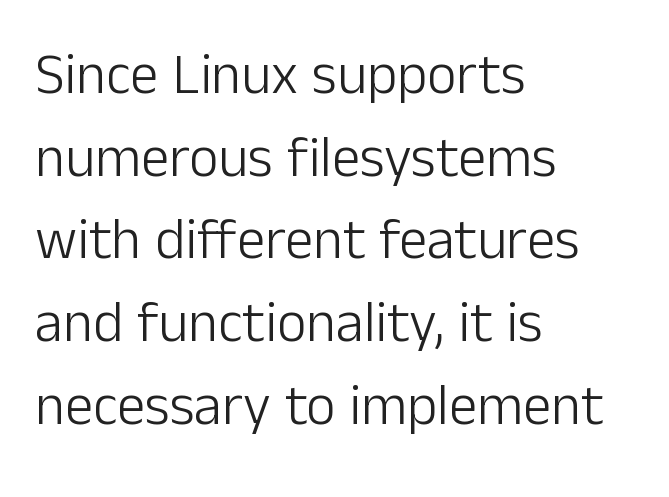
What stands out about the letter spacing? Nothing — it is the standard amount. The type family on display is of the sans-serif kind. Stems here are at most as thick as an everyday book face. In CSS terms this would be text-align: left. A typesetter would call this proportional, since set widths differ per character.
